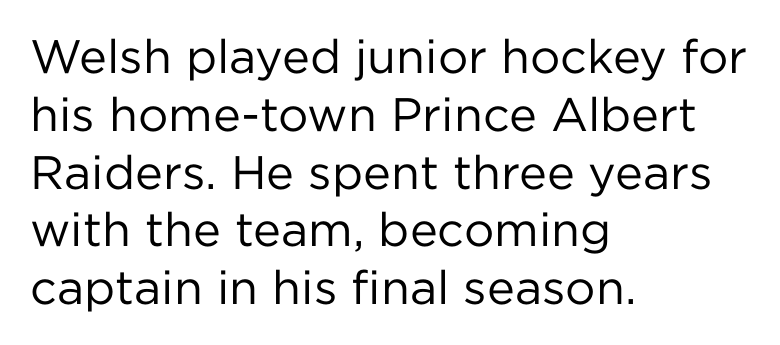
Q: Is the text bold? A: No.
Q: Is the text italic (slanted)? A: No, it is upright.
Q: Is the typeface a serif or a sans-serif typeface? A: Sans-serif.
Q: Is the text underlined? A: No.
Q: How is the paragraph aligned? A: Left-aligned.
Q: Is the spacing between letters normal or unusually wide? A: Normal.
Q: Width (condensed, normal, or wide)? A: Normal.
Q: Stroke contrast? A: Low.
Q: x-height? A: Medium.
Q: Monospaced? A: No.
